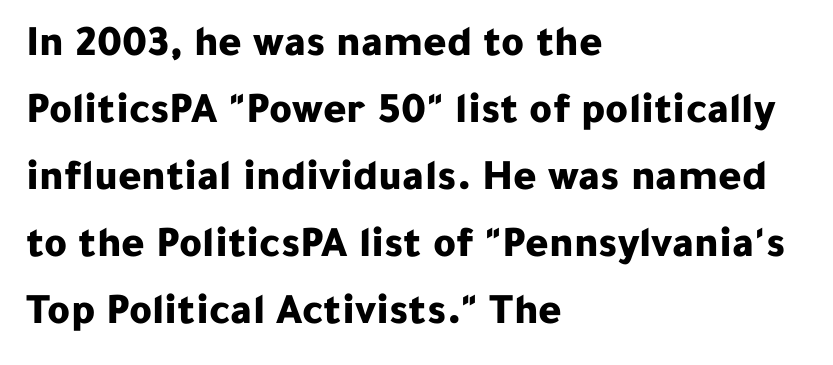
The typesetting leans heavy: a genuine bold. Upright lettering throughout. Anything drawn beneath the words? Only blank space. Regarding leading, the lines here are spaced in the standard way. The face used here is rendered with its standard letterfit. Note: no serifs on the glyphs.
